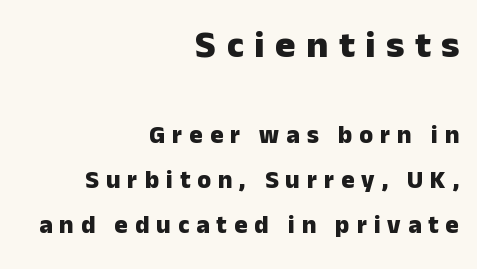
The image shows 38 px heavy sans-serif type, upright; set right-aligned, line spacing 1.8x, unusually wide letter spacing (+0.28 em), not underlined; the first (top) block is 1.52x larger; low stroke contrast and a medium x-height.
